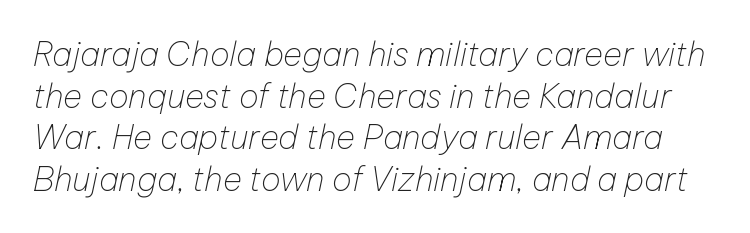
{"italic": "yes", "lean": "right", "slant_degrees": 12, "bold": "no", "weight": "thin", "width": "normal", "stroke_contrast": "low", "x_height": "medium", "monospaced": "no", "underline": "no", "line_spacing": "normal", "line_spacing_ratio": 1.26, "letter_spacing": "normal", "letter_spacing_em": 0.0, "glyph_px": 33}
